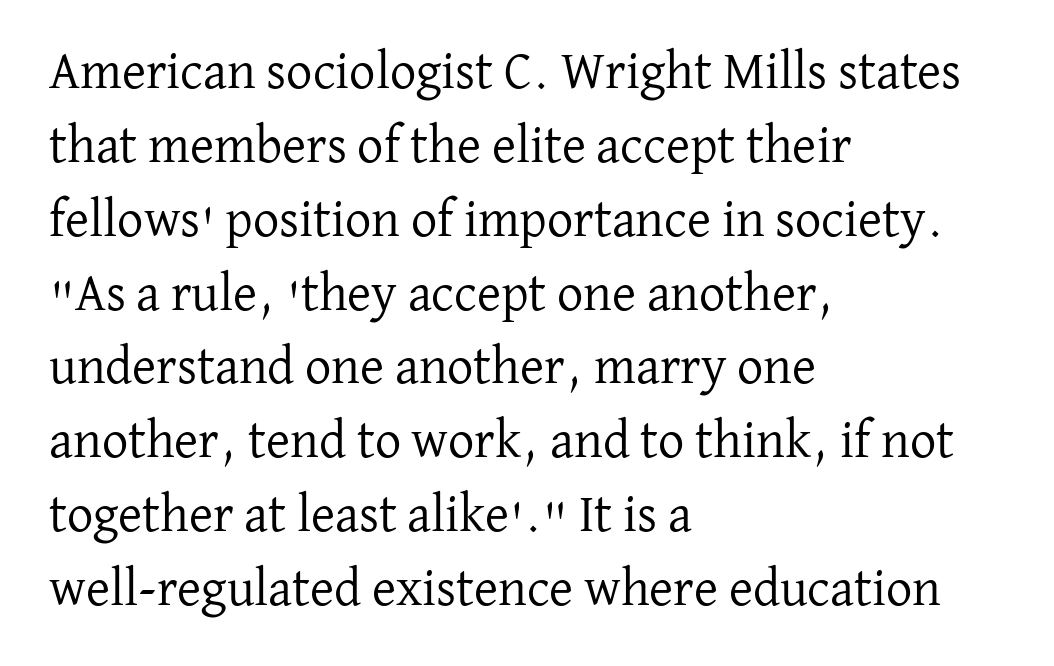
{"serif": "yes", "italic": "no", "bold": "no", "weight": "regular", "width": "normal", "stroke_contrast": "low", "x_height": "medium", "monospaced": "no", "underline": "no", "align": "left", "line_spacing": "normal", "line_spacing_ratio": 1.42, "letter_spacing": "normal", "letter_spacing_em": 0.0, "glyph_px": 52}
